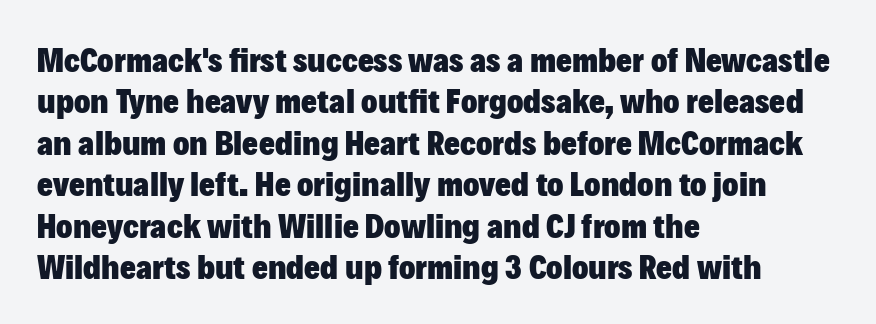
Q: Is the text bold? A: Yes.
Q: Is the text italic (slanted)? A: No, it is upright.
Q: Is the typeface a serif or a sans-serif typeface? A: Sans-serif.
Q: Is the text underlined? A: No.
Q: How is the paragraph aligned? A: Left-aligned.
Q: Is the spacing between letters normal or unusually wide? A: Normal.
Q: Width (condensed, normal, or wide)? A: Normal.
Q: Stroke contrast? A: Low.
Q: x-height? A: Medium.
Q: Monospaced? A: No.
